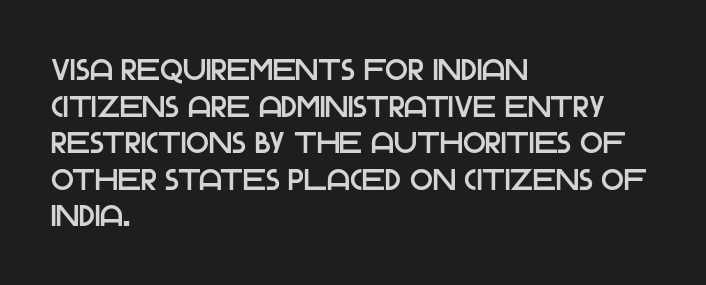
The image shows 30 px sans-serif type, upright; set left-aligned, line spacing 1.22x, normal letter spacing, not underlined; low stroke contrast and a large x-height.
